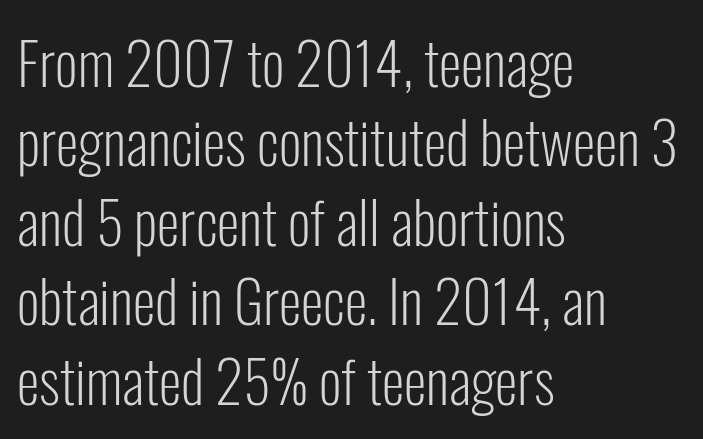
Q: Is the text bold? A: No.
Q: Is the text italic (slanted)? A: No, it is upright.
Q: Is the typeface a serif or a sans-serif typeface? A: Sans-serif.
Q: Is the text underlined? A: No.
Q: How is the paragraph aligned? A: Left-aligned.
Q: Is the spacing between letters normal or unusually wide? A: Normal.
Q: Is the spacing between lines tight, normal or loose? A: Normal.
Q: Width (condensed, normal, or wide)? A: Condensed.
Q: Stroke contrast? A: Low.
Q: x-height? A: Medium.
Q: Monospaced? A: No.
